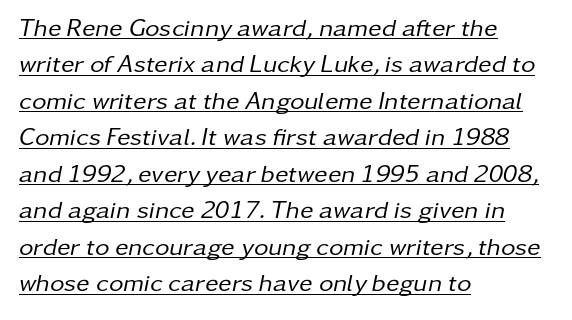
The image shows 25 px text type, italic (leaning right); set left-aligned, normal line spacing (1.46x), normal letter spacing, underlined.
